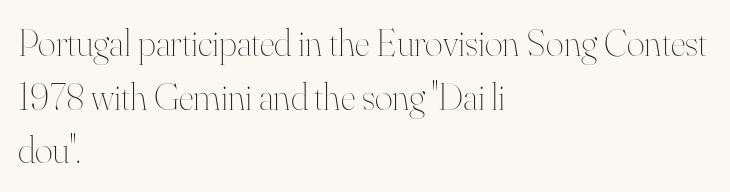
The image shows 38 px thin type, upright; set left-aligned, normal line spacing (1.41x), normal letter spacing, not underlined; high stroke contrast and a small x-height.
